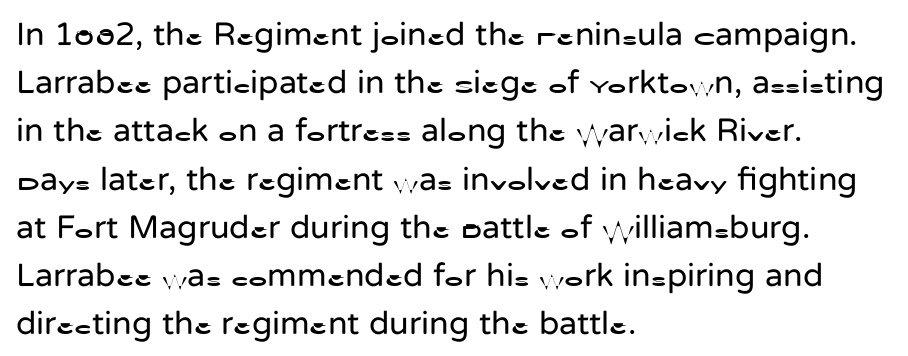
The image shows 33 px regular-weight sans-serif type, upright; set left-aligned, normal line spacing (1.46x), normal letter spacing, not underlined; low stroke contrast and a medium x-height.
